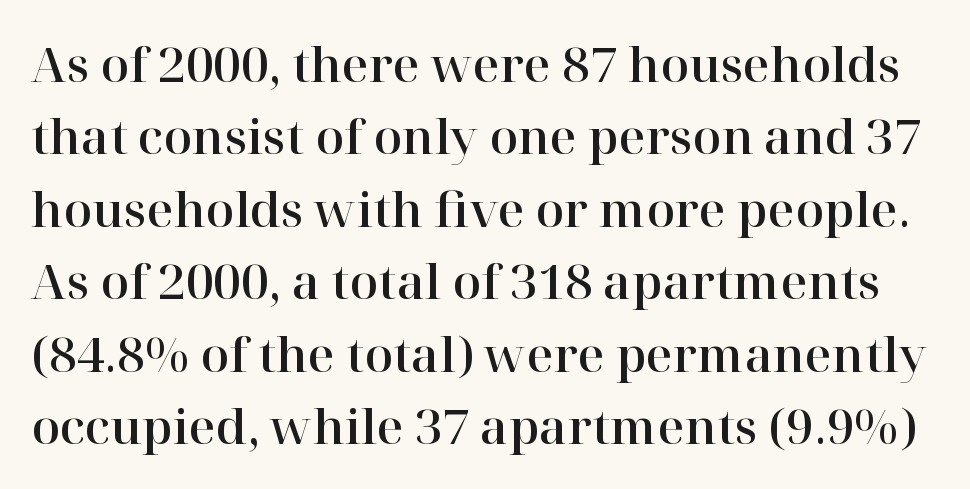
Evenly set lines give the paragraph a standard silhouette. The line texture is even and compact thanks to regular tracking. The rendering uses natural spacing where letterforms have individual widths. Type without underlining.
